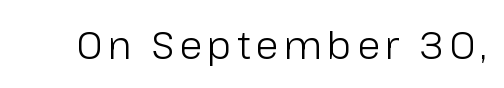
{"serif": "no", "italic": "no", "bold": "no", "weight": "light", "width": "normal", "stroke_contrast": "low", "x_height": "medium", "monospaced": "no", "underline": "no", "glyph_px": 38}
